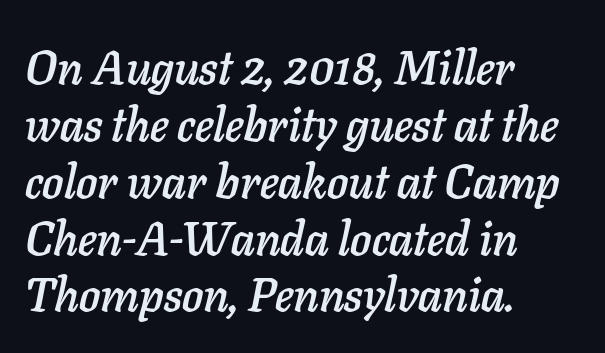
The image shows 47 px text type, italic (leaning right); set left-aligned, line spacing 1.21x, normal letter spacing, not underlined; low stroke contrast and a medium x-height.
